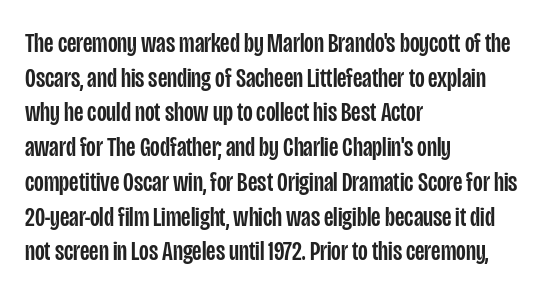
{"serif": "no", "italic": "no", "width": "condensed", "stroke_contrast": "low", "x_height": "large", "monospaced": "no", "underline": "no", "align": "left", "line_spacing_ratio": 1.24, "letter_spacing": "normal", "letter_spacing_em": 0.0, "glyph_px": 28}
